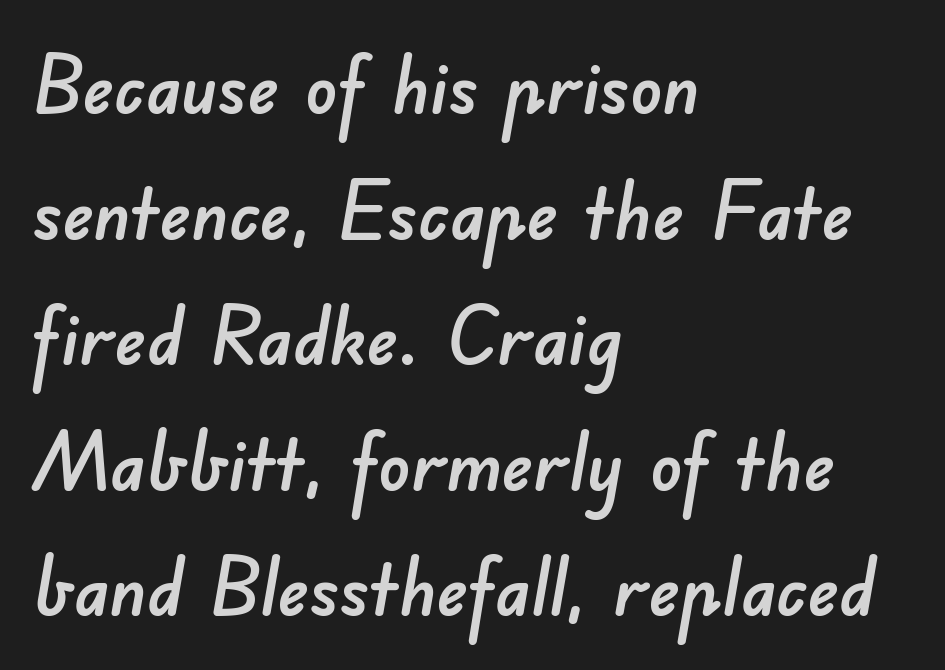
The image shows 79 px sans-serif type; set left-aligned, normal line spacing (1.59x), normal letter spacing, not underlined; low stroke contrast and a small x-height.
